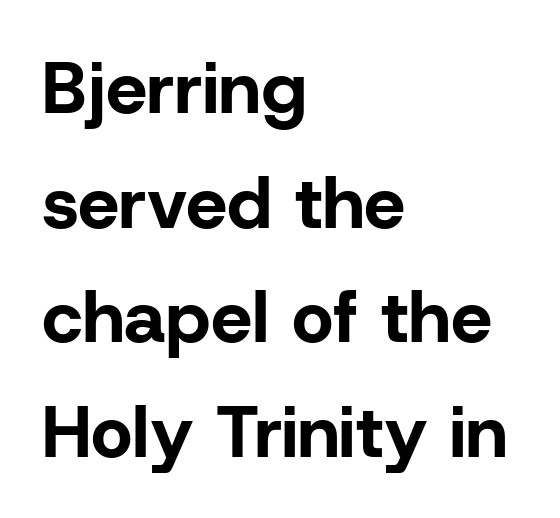
The characters look thick and weighty, a clear bold. In terms of letterspacing, this is plain default setting. You can tell it's not italic because the verticals are truly vertical. The space between consecutive lines is moderate.
